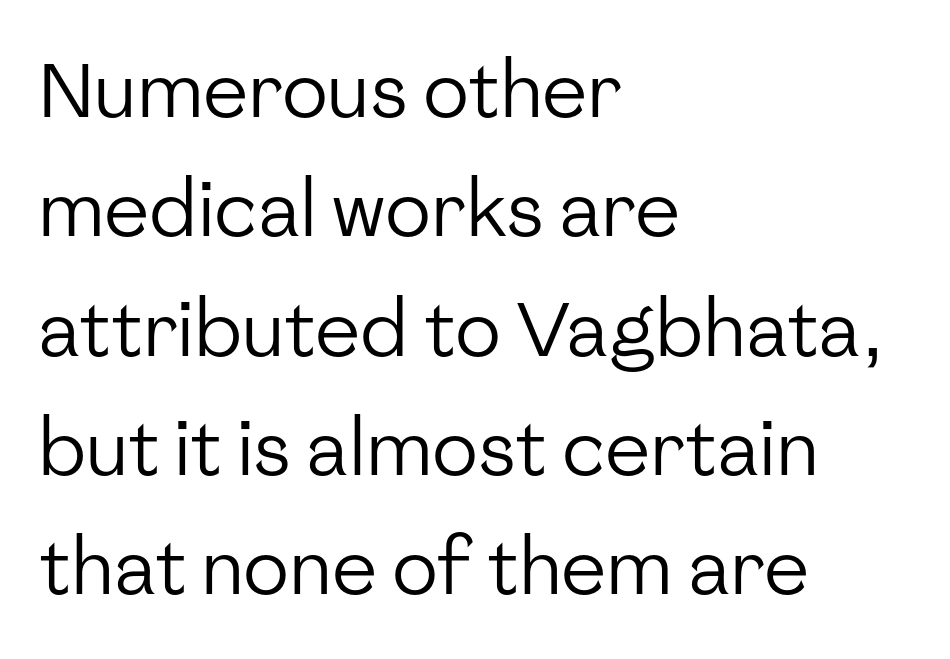
Leftover space on each line is placed entirely after the last word. The baseline area is clear. Compared with typical paragraphs, the rows here are spaced about the same. The line texture is even and compact thanks to regular tracking.
